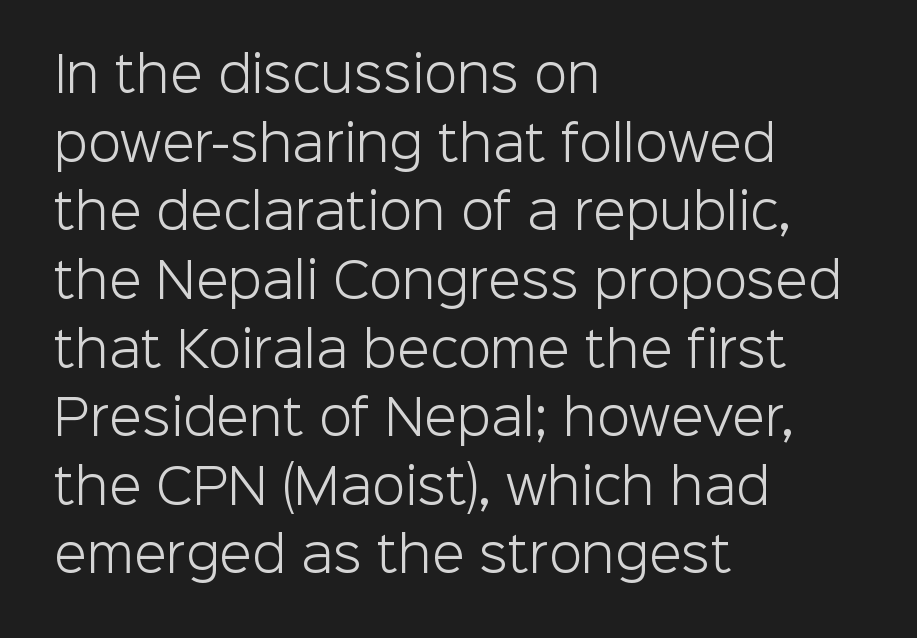
Q: Is the text bold? A: No.
Q: Is the text italic (slanted)? A: No, it is upright.
Q: Is the typeface a serif or a sans-serif typeface? A: Sans-serif.
Q: Is the text underlined? A: No.
Q: How is the paragraph aligned? A: Left-aligned.
Q: Is the spacing between letters normal or unusually wide? A: Normal.
Q: Is the spacing between lines tight, normal or loose? A: Normal.
Q: Width (condensed, normal, or wide)? A: Normal.
Q: Stroke contrast? A: Low.
Q: x-height? A: Medium.
Q: Monospaced? A: No.
